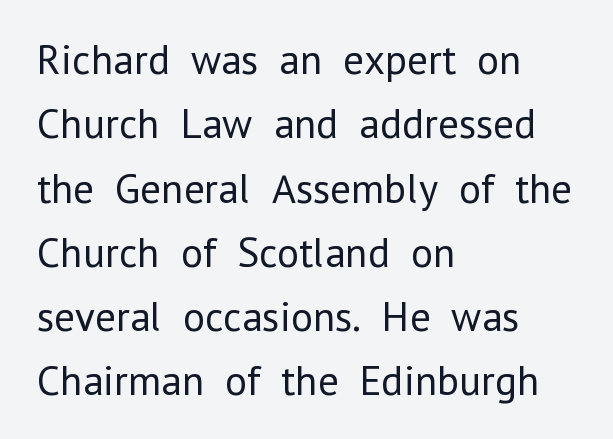
{"serif": "no", "italic": "no", "bold": "no", "weight": "regular", "width": "normal", "stroke_contrast": "low", "x_height": "medium", "monospaced": "no", "underline": "no", "align": "left", "line_spacing": "normal", "line_spacing_ratio": 1.53, "letter_spacing": "normal", "letter_spacing_em": 0.0, "glyph_px": 42}
